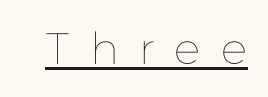
The letters advance in unequal steps, a hallmark of proportional type. Caption: lettering with a line underneath. The letters are spread apart with noticeably loose tracking. Stems here are at most as thick as an everyday book face.
